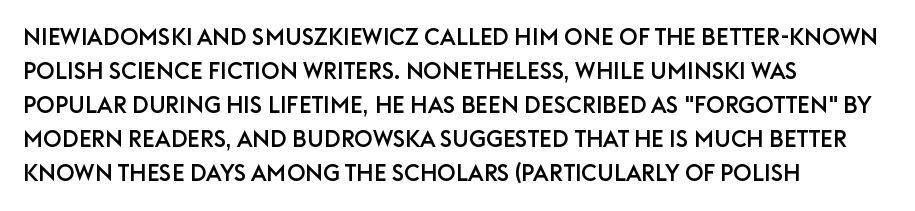
{"italic": "no", "underline": "no", "align": "left", "line_spacing": "normal", "line_spacing_ratio": 1.48, "letter_spacing": "normal", "letter_spacing_em": 0.0, "glyph_px": 23}
